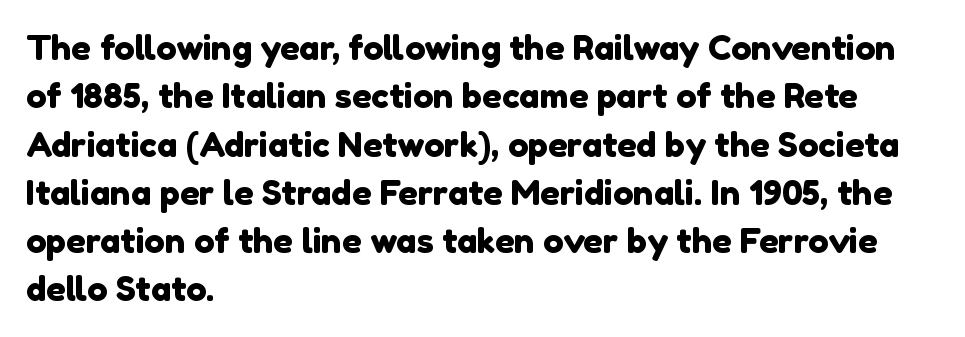
{"serif": "no", "width": "normal", "x_height": "medium", "monospaced": "no", "underline": "no", "align": "left", "line_spacing": "normal", "line_spacing_ratio": 1.42, "letter_spacing": "normal", "letter_spacing_em": 0.0, "glyph_px": 34}
